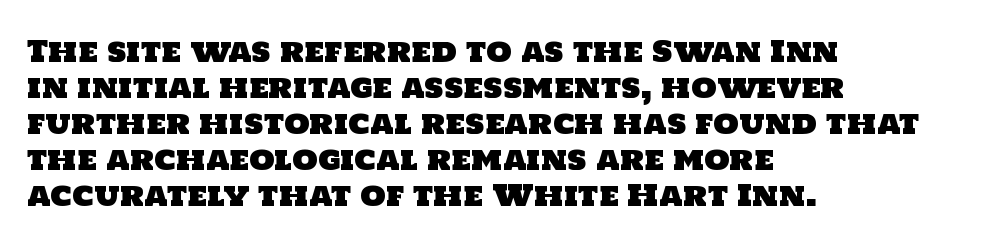
{"serif": "no", "width": "normal", "stroke_contrast": "low", "x_height": "large", "monospaced": "no", "underline": "no", "align": "left", "line_spacing_ratio": 1.24, "letter_spacing": "normal", "letter_spacing_em": 0.0, "glyph_px": 29}
